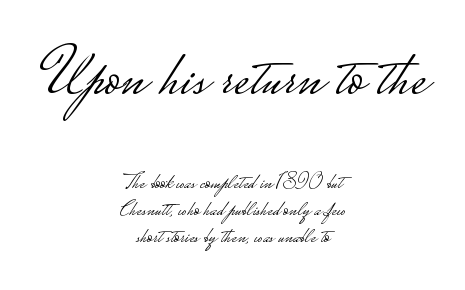
Q: Is the text bold? A: No.
Q: Is the text italic (slanted)? A: Yes.
Q: Is the typeface a serif or a sans-serif typeface? A: Sans-serif.
Q: Is the text underlined? A: No.
Q: How is the paragraph aligned? A: Centered.
Q: Is the spacing between letters normal or unusually wide? A: Normal.
Q: Which block of text is set in a larger size, the first (top) or the second (bottom)? A: The first (top) one.
Q: Width (condensed, normal, or wide)? A: Wide.
Q: Stroke contrast? A: Low.
Q: Monospaced? A: No.
